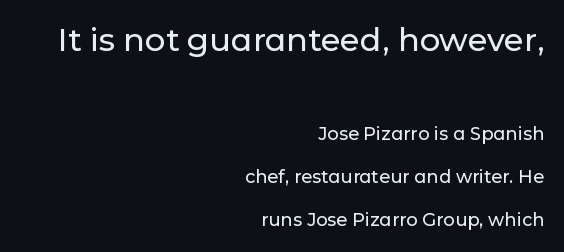
Q: Is the text italic (slanted)? A: No, it is upright.
Q: Is the typeface a serif or a sans-serif typeface? A: Sans-serif.
Q: Is the text underlined? A: No.
Q: How is the paragraph aligned? A: Right-aligned.
Q: Is the spacing between letters normal or unusually wide? A: Normal.
Q: Is the spacing between lines tight, normal or loose? A: Loose.
Q: Which block of text is set in a larger size, the first (top) or the second (bottom)? A: The first (top) one.
Q: Width (condensed, normal, or wide)? A: Normal.
Q: Stroke contrast? A: Low.
Q: x-height? A: Medium.
Q: Monospaced? A: No.
